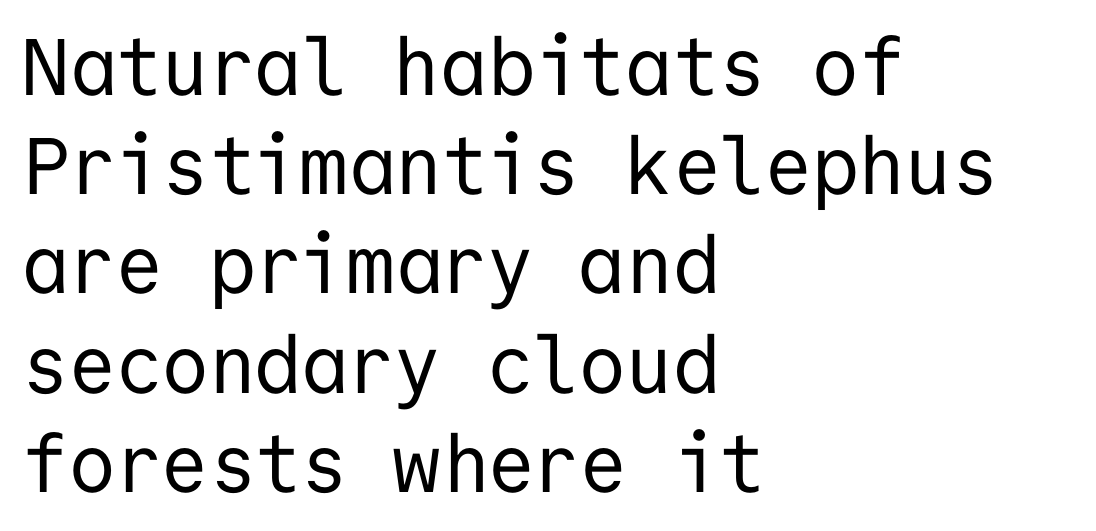
Q: Is the text bold? A: No.
Q: Is the text italic (slanted)? A: No, it is upright.
Q: Is the typeface a serif or a sans-serif typeface? A: Sans-serif.
Q: Is the text underlined? A: No.
Q: How is the paragraph aligned? A: Left-aligned.
Q: Is the spacing between letters normal or unusually wide? A: Normal.
Q: Width (condensed, normal, or wide)? A: Normal.
Q: Stroke contrast? A: Low.
Q: x-height? A: Medium.
Q: Monospaced? A: Yes.
